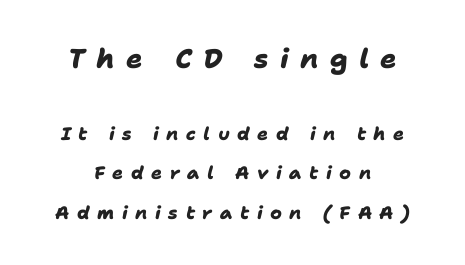
Plenty of ink on the page — the face is bold. The words here are not underlined. Students, observe: this is what heavily led, spacious text looks like. Is the letter spacing exaggerated? Yes — the characters are pushed far apart. Of the two passages, the one on top uses the larger point size.
